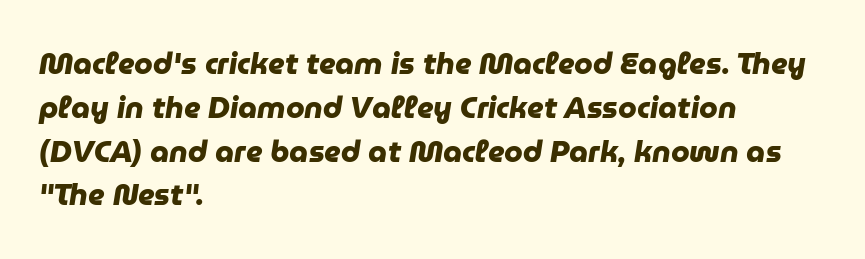
The gap between lines stays unmarked. Teacher's note: observe the even left margin — that is flush-left alignment. Each letter's strokes conclude bluntly, with no projecting serifs. Every letter is thick-stroked: bold, no question. Glyph-to-glyph distance matches everyday printed text.
